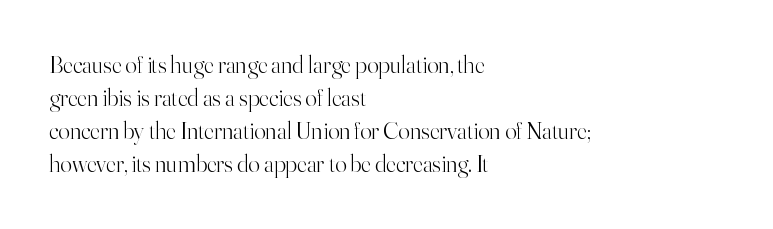
Q: Is the text bold? A: No.
Q: Is the text italic (slanted)? A: No, it is upright.
Q: Is the text underlined? A: No.
Q: How is the paragraph aligned? A: Left-aligned.
Q: Is the spacing between letters normal or unusually wide? A: Normal.
Q: Is the spacing between lines tight, normal or loose? A: Normal.
